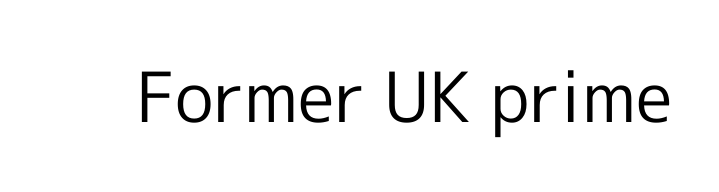
Q: Is the text bold? A: No.
Q: Is the text italic (slanted)? A: No, it is upright.
Q: Is the typeface a serif or a sans-serif typeface? A: Sans-serif.
Q: Is the text underlined? A: No.
Q: Is the spacing between letters normal or unusually wide? A: Normal.
Q: Width (condensed, normal, or wide)? A: Normal.
Q: x-height? A: Medium.
Q: Monospaced? A: No.
